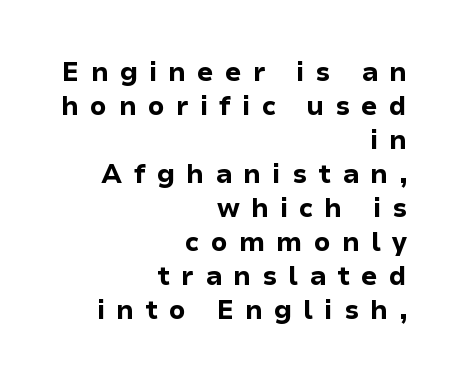
{"italic": "no", "bold": "yes", "underline": "no", "align": "right", "line_spacing": "normal", "line_spacing_ratio": 1.31, "letter_spacing": "wide", "letter_spacing_em": 0.43, "glyph_px": 26}
